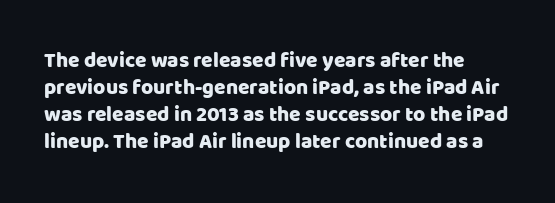
Lines of text with bare space underneath. These lines were composed using upright roman letters. Look at the tracking — it's just the regular setting, nothing added. Each new line begins a customary step beneath the previous one.
